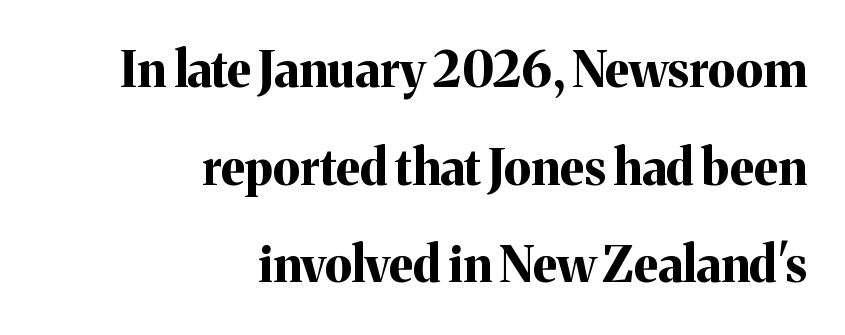
Q: Is the text bold? A: Yes.
Q: Is the text italic (slanted)? A: No, it is upright.
Q: Is the typeface a serif or a sans-serif typeface? A: Serif.
Q: Is the text underlined? A: No.
Q: How is the paragraph aligned? A: Right-aligned.
Q: Is the spacing between letters normal or unusually wide? A: Normal.
Q: Is the spacing between lines tight, normal or loose? A: Loose.
Q: Width (condensed, normal, or wide)? A: Normal.
Q: Stroke contrast? A: Medium.
Q: x-height? A: Medium.
Q: Monospaced? A: No.
